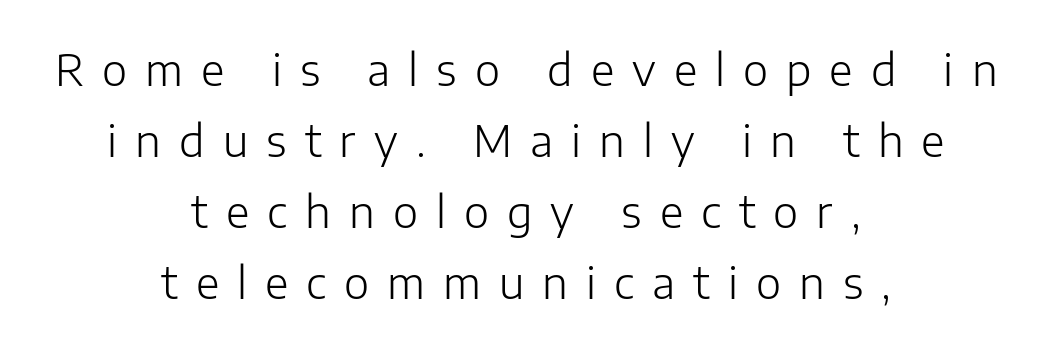
The image shows 43 px light sans-serif type, upright; set centered, normal line spacing (1.65x), unusually wide letter spacing (+0.42 em), not underlined; low stroke contrast and a medium x-height.
